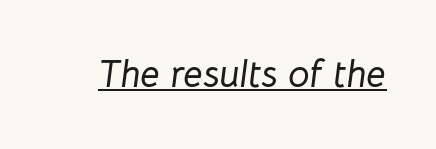
The sample's only ornament is a line tracing under the words. Look at the tracking — it's just the regular setting, nothing added. Does the lettering tilt? It does — this is italic. This sample has the flowing, uneven cadence of proportional lettering.
